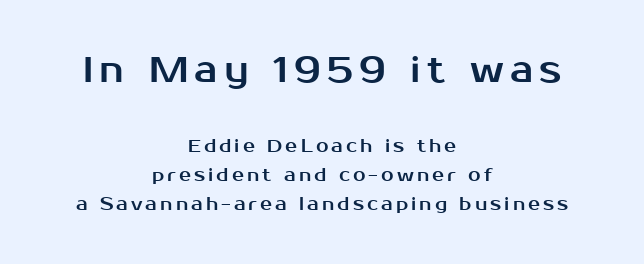
Q: Is the text italic (slanted)? A: No, it is upright.
Q: Is the typeface a serif or a sans-serif typeface? A: Sans-serif.
Q: Is the text underlined? A: No.
Q: How is the paragraph aligned? A: Centered.
Q: Is the spacing between lines tight, normal or loose? A: Normal.
Q: Which block of text is set in a larger size, the first (top) or the second (bottom)? A: The first (top) one.
Q: Width (condensed, normal, or wide)? A: Normal.
Q: Stroke contrast? A: Medium.
Q: x-height? A: Medium.
Q: Monospaced? A: No.
